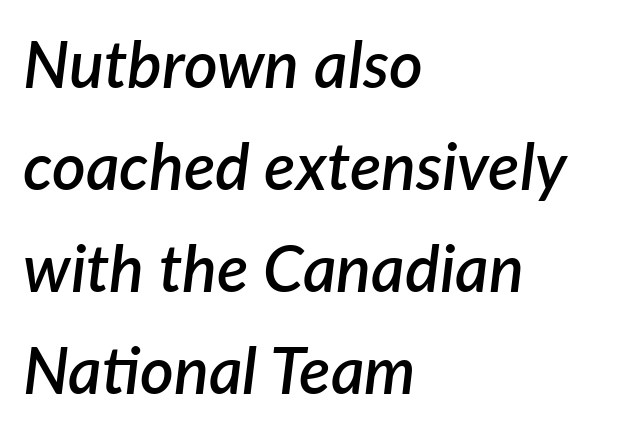
Q: Is the text bold? A: Semi-bold.
Q: Is the text italic (slanted)? A: Yes, it leans right by about 7 degrees.
Q: Is the text underlined? A: No.
Q: How is the paragraph aligned? A: Left-aligned.
Q: Is the spacing between letters normal or unusually wide? A: Normal.
Q: Is the spacing between lines tight, normal or loose? A: Normal.
Q: Width (condensed, normal, or wide)? A: Normal.
Q: Stroke contrast? A: Low.
Q: x-height? A: Medium.
Q: Monospaced? A: No.
